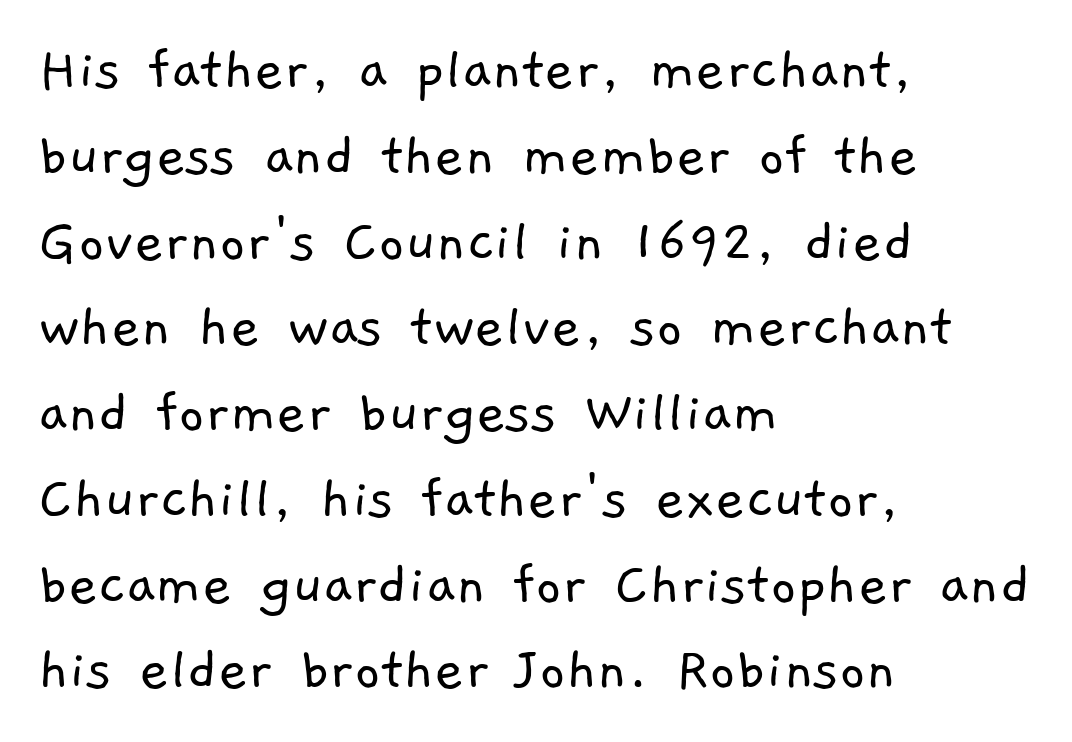
{"serif": "no", "bold": "no", "weight": "light", "width": "normal", "stroke_contrast": "low", "x_height": "medium", "monospaced": "no", "underline": "no", "align": "left", "line_spacing": "normal", "line_spacing_ratio": 1.34, "letter_spacing": "normal", "letter_spacing_em": 0.0, "glyph_px": 64}
